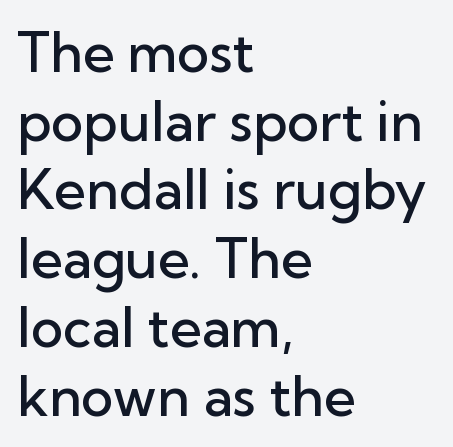
{"serif": "no", "italic": "no", "bold": "semi", "weight": "semibold", "width": "normal", "stroke_contrast": "low", "x_height": "medium", "monospaced": "no", "underline": "no", "align": "left", "line_spacing": "normal", "line_spacing_ratio": 1.25, "letter_spacing": "normal", "letter_spacing_em": 0.0, "glyph_px": 55}
